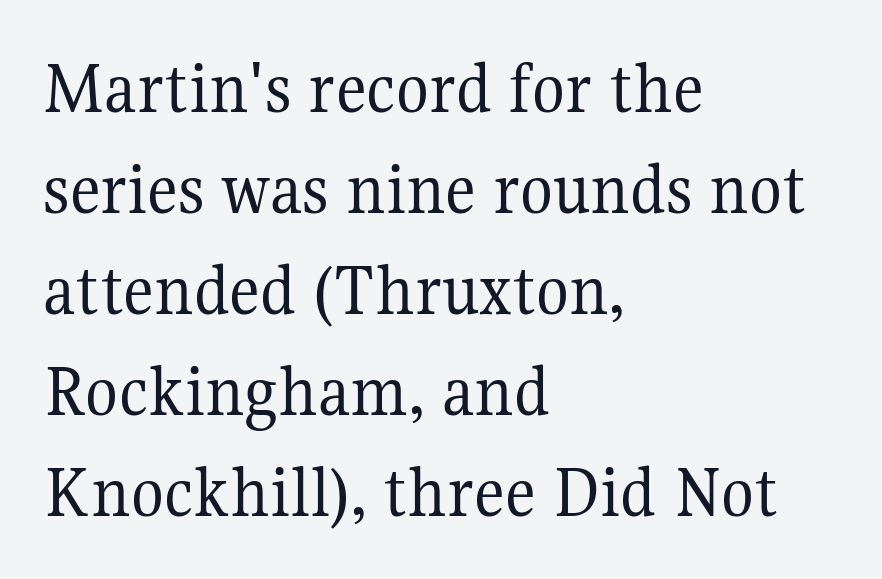
{"serif": "yes", "italic": "no", "bold": "no", "weight": "regular", "width": "normal", "stroke_contrast": "medium", "x_height": "medium", "monospaced": "no", "underline": "no", "align": "left", "line_spacing": "normal", "line_spacing_ratio": 1.33, "letter_spacing": "normal", "letter_spacing_em": 0.0, "glyph_px": 76}
